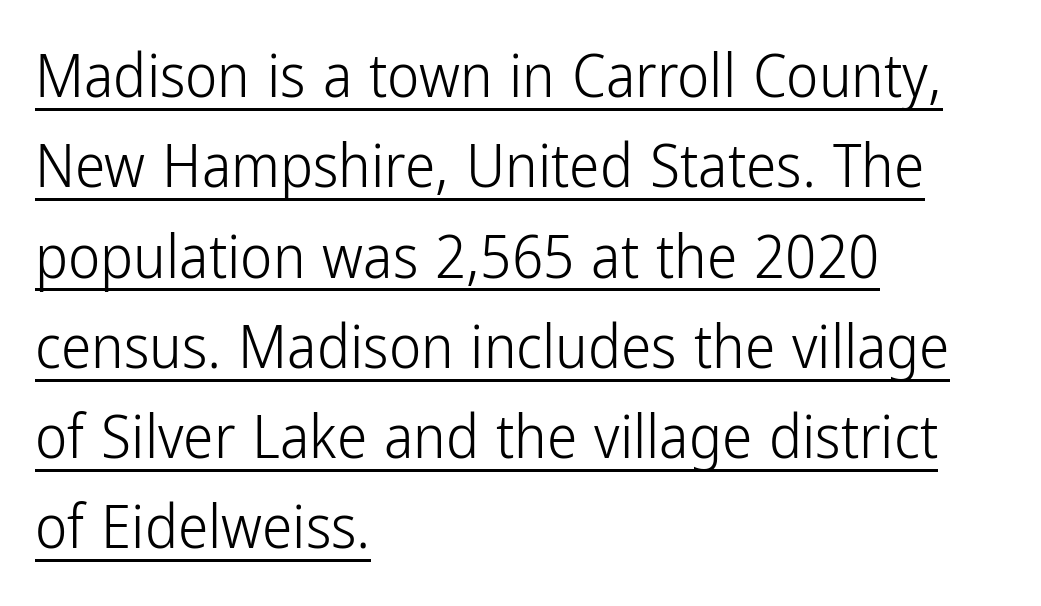
Compared with undecorated copy, this sample adds a rule below the words. Letter spacing: default. It's the straight-up-and-down kind of type. The passage is arranged the way most books set body copy — flush left.
